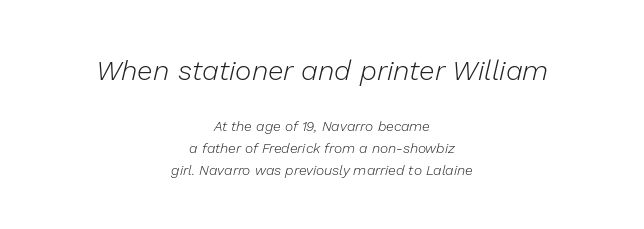
The space directly below the letters is spotless. The face used here has a pronounced slope to its letters. On a weight scale, this lands at 450 or below. Centered paragraph, ragged on both sides. Bigger letters appear in the top chunk; the bottom chunk is reduced. Observe the ordinary spacing: letters are neighbours, not strangers.
